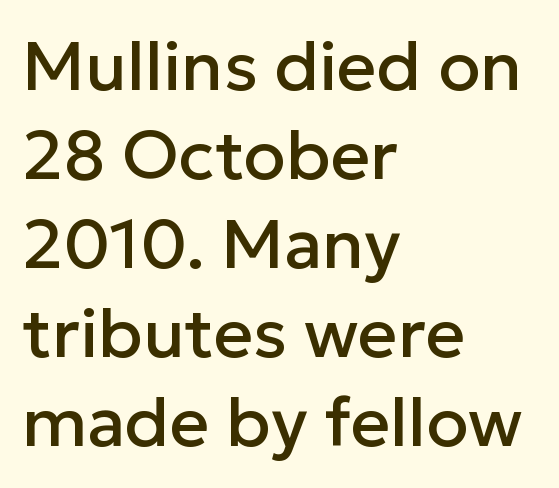
No word sits above an underline. Glyph-to-glyph distance matches everyday printed text. Proportional: the letters do not fall into vertical columns. A roman cut, with each character standing at attention.
